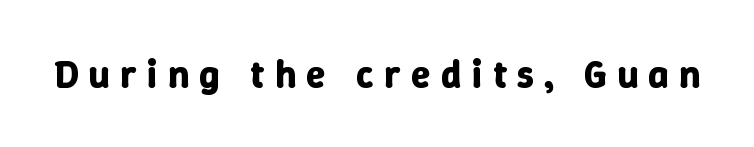
The image shows 39 px bold type, upright; set unusually wide letter spacing (+0.27 em), not underlined; low stroke contrast and a medium x-height.
